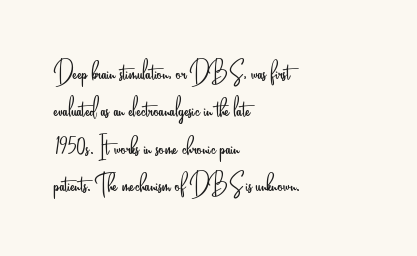
The image shows 32 px light, condensed sans-serif type; set left-aligned, line spacing 1.17x, normal letter spacing, not underlined; low stroke contrast and a small x-height.
